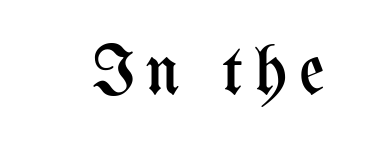
Clear beneath every line of the passage. Unlike italic type, these characters show no tilt at all. No letter is thick-stroked: the sample isn't bold. These lines are rendered in a variable-pitch font.
